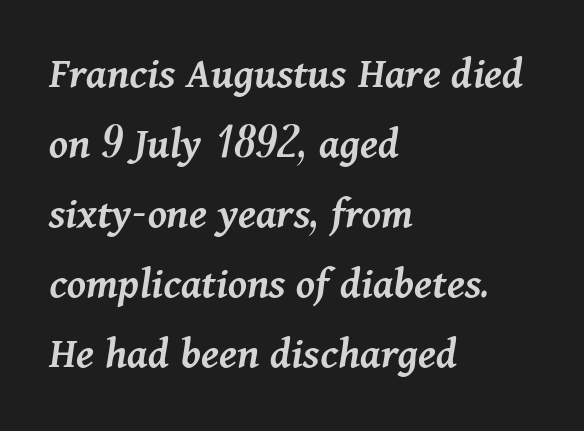
{"italic": "yes", "lean": "right", "slant_degrees": 11, "bold": "semi", "weight": "semibold", "width": "normal", "stroke_contrast": "medium", "x_height": "medium", "monospaced": "no", "underline": "no", "align": "left", "line_spacing": "normal", "line_spacing_ratio": 1.52, "letter_spacing": "normal", "letter_spacing_em": 0.0, "glyph_px": 46}
